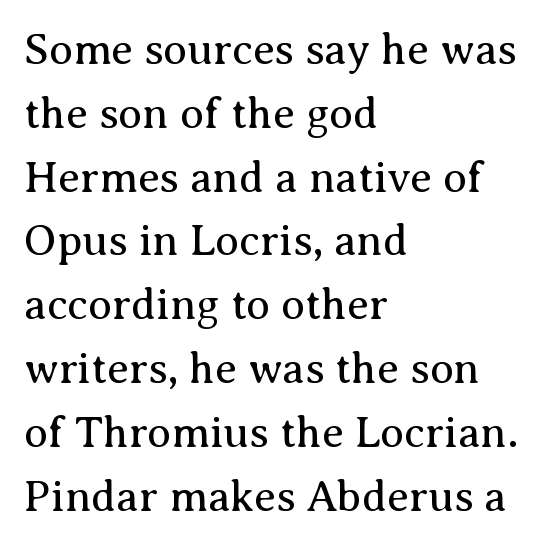
Q: Is the text bold? A: No.
Q: Is the text italic (slanted)? A: No, it is upright.
Q: Is the typeface a serif or a sans-serif typeface? A: Serif.
Q: Is the text underlined? A: No.
Q: How is the paragraph aligned? A: Left-aligned.
Q: Is the spacing between letters normal or unusually wide? A: Normal.
Q: Is the spacing between lines tight, normal or loose? A: Normal.
Q: Width (condensed, normal, or wide)? A: Normal.
Q: Stroke contrast? A: Medium.
Q: x-height? A: Medium.
Q: Monospaced? A: No.
